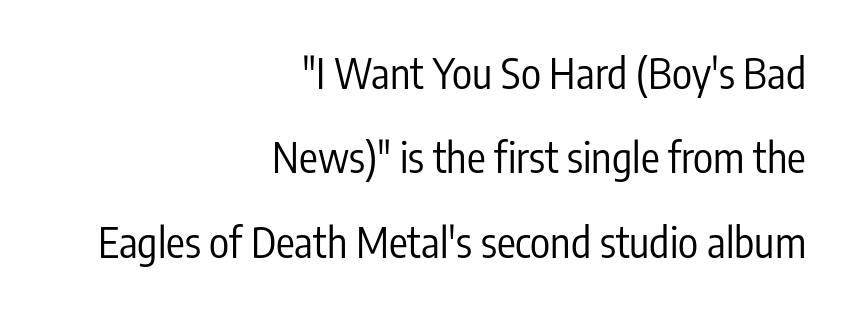
{"serif": "no", "italic": "no", "bold": "no", "weight": "regular", "width": "condensed", "stroke_contrast": "low", "x_height": "medium", "monospaced": "no", "underline": "no", "align": "right", "line_spacing": "loose", "line_spacing_ratio": 2.01, "letter_spacing": "normal", "letter_spacing_em": 0.0, "glyph_px": 42}
